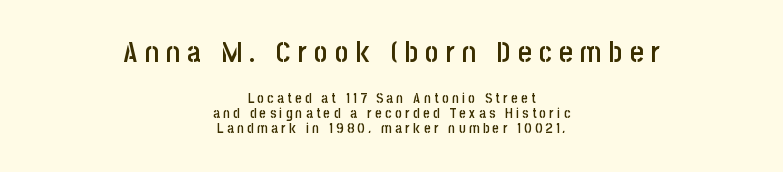
Descenders are the only things crossing below the line. Are there feet on the stems? There aren't — it's a sans. Size contrast runs from large at the top to small at the bottom. It's the straight-up-and-down kind of type. Stems and bowls a touch heavier than normal — semibold.
